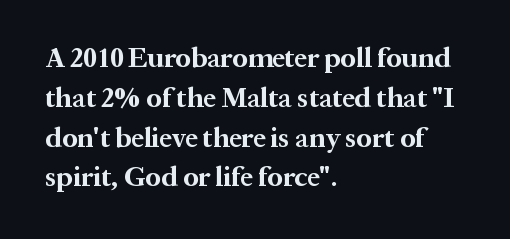
Q: Is the text bold? A: Yes.
Q: Is the text italic (slanted)? A: No, it is upright.
Q: Is the typeface a serif or a sans-serif typeface? A: Serif.
Q: Is the text underlined? A: No.
Q: How is the paragraph aligned? A: Left-aligned.
Q: Is the spacing between letters normal or unusually wide? A: Normal.
Q: Is the spacing between lines tight, normal or loose? A: Normal.
Q: Width (condensed, normal, or wide)? A: Normal.
Q: Stroke contrast? A: Medium.
Q: x-height? A: Medium.
Q: Monospaced? A: No.
